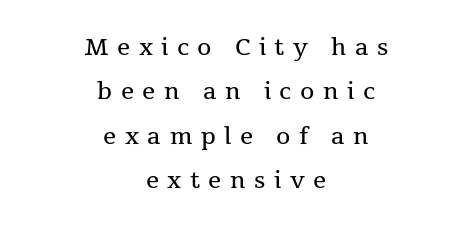
{"italic": "no", "bold": "no", "underline": "no", "align": "center", "line_spacing": "loose", "line_spacing_ratio": 1.93, "letter_spacing": "wide", "letter_spacing_em": 0.37, "glyph_px": 23}
